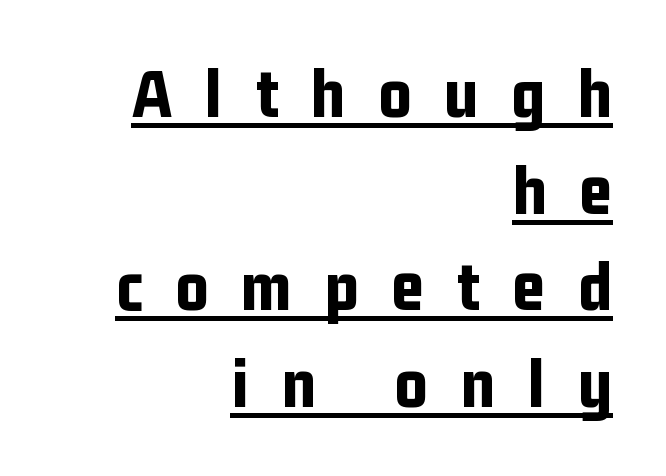
Each line ends at the same right margin while the left side varies. Normally led — the rows are evenly, conventionally spaced. Compared with an ordinary text face, these strokes are far heavier — a full bold. Is this a fixed-width face? No — the glyphs have proportional, varying widths. The typesetter has applied underlining to the passage shown. Observe the wide spacing: letters keep a clear distance from each other.
